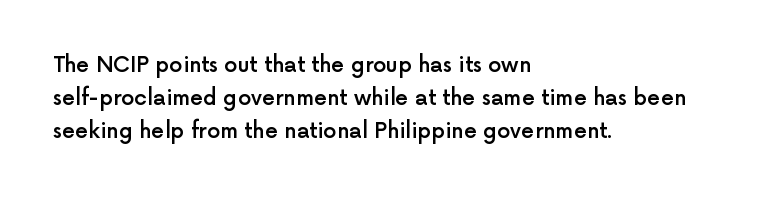
Q: Is the text bold? A: Semi-bold.
Q: Is the text italic (slanted)? A: No, it is upright.
Q: Is the text underlined? A: No.
Q: How is the paragraph aligned? A: Left-aligned.
Q: Is the spacing between letters normal or unusually wide? A: Normal.
Q: Is the spacing between lines tight, normal or loose? A: Normal.
